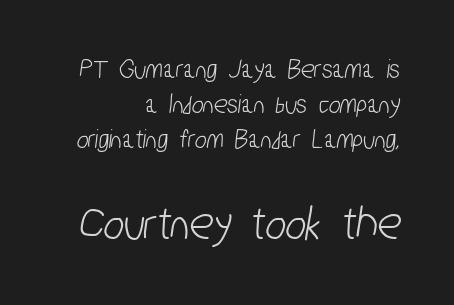
The image shows 49 px condensed sans-serif type; set right-aligned, normal line spacing (1.25x), normal letter spacing, not underlined; the second (bottom) block is 1.75x larger; low stroke contrast and a medium x-height.
